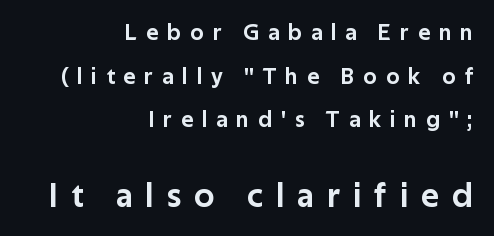
{"serif": "no", "italic": "no", "width": "normal", "stroke_contrast": "low", "x_height": "medium", "monospaced": "no", "underline": "no", "align": "right", "line_spacing": "loose", "line_spacing_ratio": 1.9, "letter_spacing": "wide", "letter_spacing_em": 0.39, "larger_block": "second", "size_ratio": 1.48, "glyph_px": 34}
